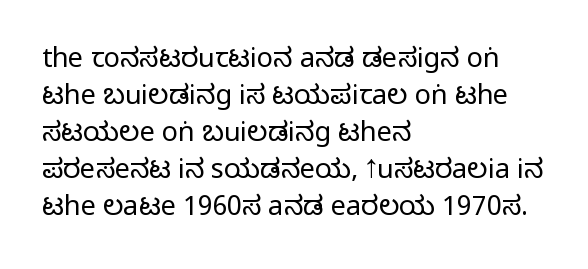
{"italic": "no", "bold": "no", "underline": "no", "align": "left", "line_spacing": "normal", "line_spacing_ratio": 1.37, "letter_spacing": "normal", "letter_spacing_em": 0.0, "glyph_px": 27}
